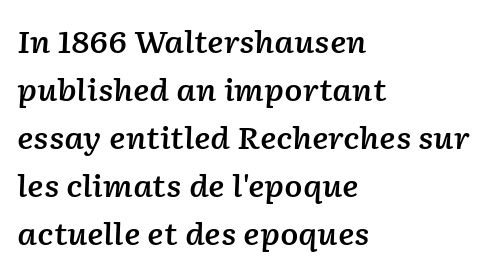
Q: Is the text bold? A: Semi-bold.
Q: Is the text italic (slanted)? A: Yes, it leans right by about 2 degrees.
Q: Is the text underlined? A: No.
Q: How is the paragraph aligned? A: Left-aligned.
Q: Is the spacing between letters normal or unusually wide? A: Normal.
Q: Is the spacing between lines tight, normal or loose? A: Normal.
Q: Width (condensed, normal, or wide)? A: Normal.
Q: Stroke contrast? A: Low.
Q: x-height? A: Medium.
Q: Monospaced? A: No.
